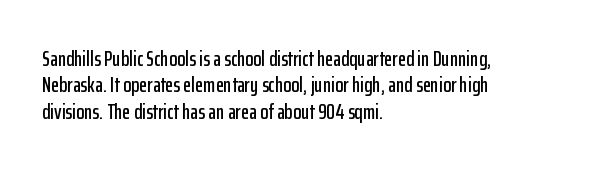
Is there much room between lines? A standard amount, neither cramped nor airy. The line texture is even and compact thanks to regular tracking. In terms of posture, this sample is upright. The paragraph has a hard left edge and a soft right edge. The strip under each line holds only bare page.
